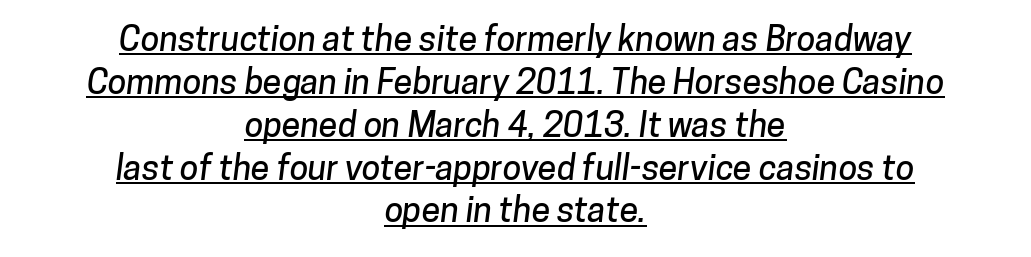
Q: Is the typeface a serif or a sans-serif typeface? A: Sans-serif.
Q: Is the text underlined? A: Yes.
Q: How is the paragraph aligned? A: Centered.
Q: Is the spacing between letters normal or unusually wide? A: Normal.
Q: Is the spacing between lines tight, normal or loose? A: Normal.
Q: Width (condensed, normal, or wide)? A: Normal.
Q: Stroke contrast? A: Low.
Q: x-height? A: Medium.
Q: Monospaced? A: No.
